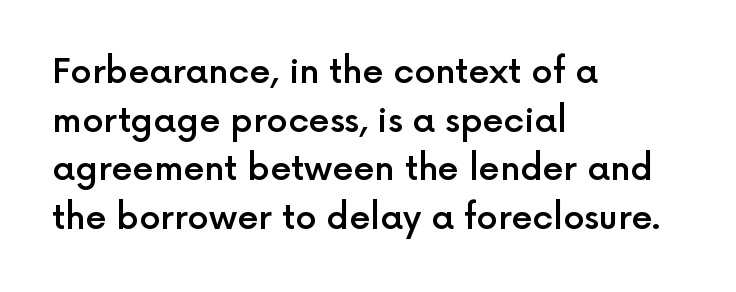
Note the varied advance widths — an 'i' is clearly narrower than an 'm'. If you drew a line through each stem, it would be perfectly vertical. A somewhat darkened texture: the type is semibold rather than bold. Check where the strokes stop: nothing finishes them off — pure sans. The specimen omits any rule beneath the text block's lines.
